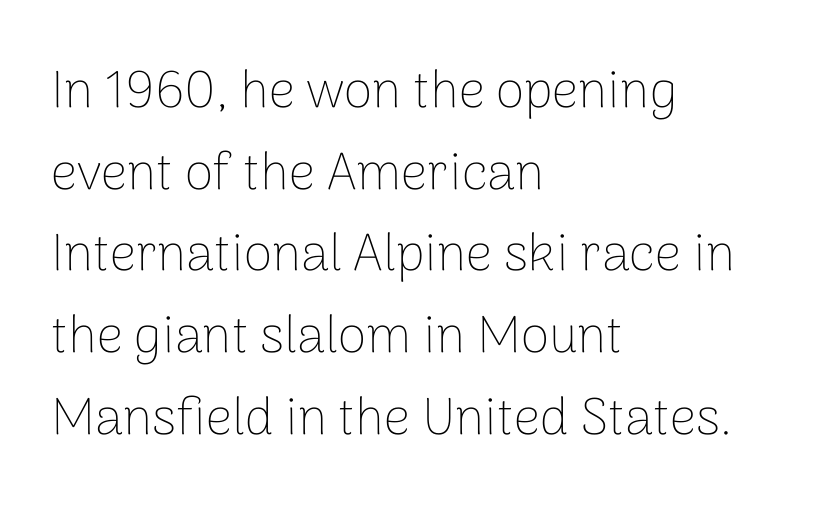
{"serif": "no", "italic": "no", "bold": "no", "weight": "thin", "width": "normal", "stroke_contrast": "low", "x_height": "medium", "monospaced": "no", "underline": "no", "align": "left", "line_spacing": "normal", "line_spacing_ratio": 1.57, "letter_spacing": "normal", "letter_spacing_em": 0.0, "glyph_px": 52}
